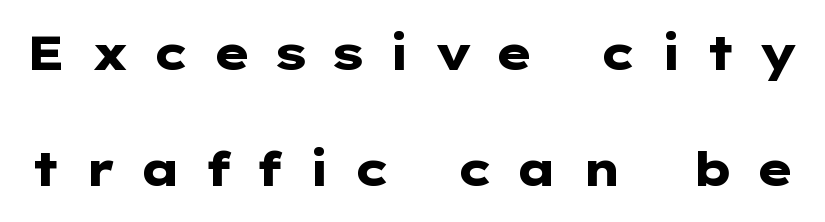
{"serif": "no", "italic": "no", "bold": "yes", "weight": "heavy", "width": "wide", "stroke_contrast": "low", "x_height": "medium", "monospaced": "no", "underline": "no", "line_spacing": "loose", "line_spacing_ratio": 2.47, "letter_spacing": "wide", "letter_spacing_em": 0.48, "glyph_px": 47}
